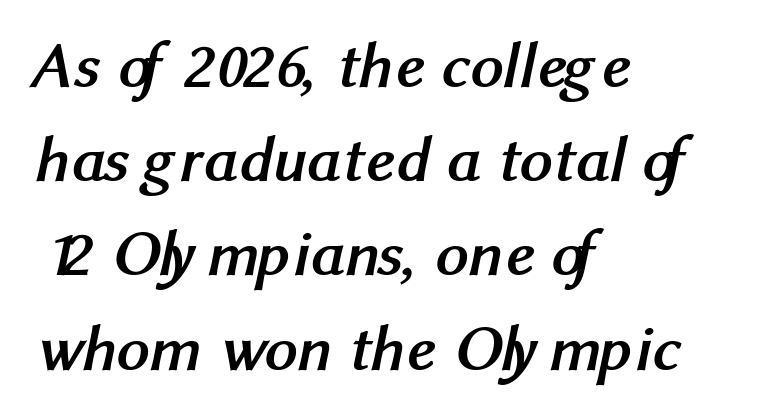
Q: Is the text bold? A: Yes.
Q: Is the typeface a serif or a sans-serif typeface? A: Sans-serif.
Q: Is the text underlined? A: No.
Q: How is the paragraph aligned? A: Left-aligned.
Q: Is the spacing between letters normal or unusually wide? A: Normal.
Q: Is the spacing between lines tight, normal or loose? A: Normal.
Q: Width (condensed, normal, or wide)? A: Normal.
Q: Stroke contrast? A: Medium.
Q: x-height? A: Medium.
Q: Monospaced? A: No.
